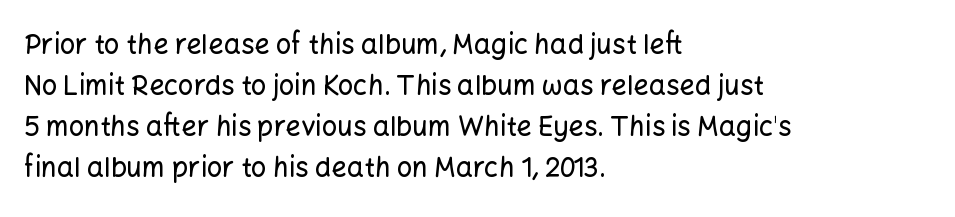
{"italic": "no", "underline": "no", "align": "left", "line_spacing": "normal", "line_spacing_ratio": 1.52, "letter_spacing": "normal", "letter_spacing_em": 0.0, "glyph_px": 27}
